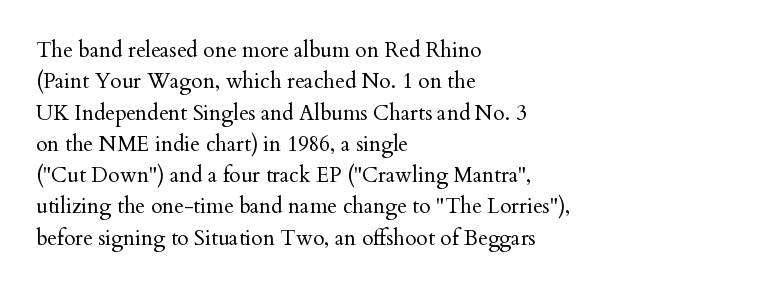
The image shows 21 px text type, upright; set left-aligned, normal line spacing (1.49x), normal letter spacing, not underlined.
